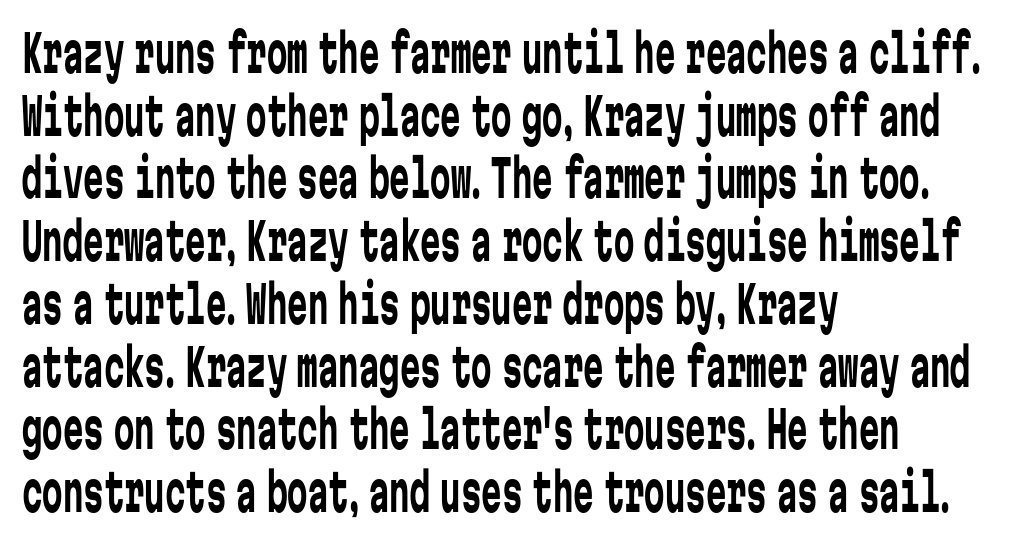
Q: Is the text bold? A: No.
Q: Is the text italic (slanted)? A: No, it is upright.
Q: Is the typeface a serif or a sans-serif typeface? A: Sans-serif.
Q: Is the text underlined? A: No.
Q: How is the paragraph aligned? A: Left-aligned.
Q: Is the spacing between letters normal or unusually wide? A: Normal.
Q: Width (condensed, normal, or wide)? A: Condensed.
Q: Stroke contrast? A: Low.
Q: x-height? A: Medium.
Q: Monospaced? A: Yes.
